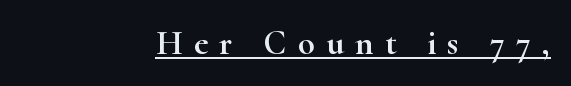
{"serif": "yes", "italic": "no", "width": "wide", "stroke_contrast": "high", "x_height": "small", "monospaced": "no", "underline": "yes", "align": "right", "letter_spacing": "wide", "letter_spacing_em": 0.32, "glyph_px": 35}
